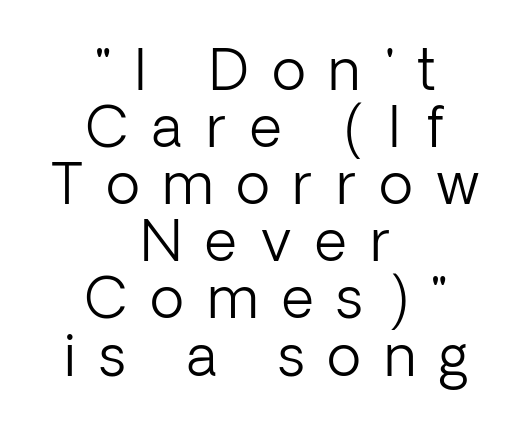
The letterforms stand isolated, each surrounded by extra space. No feet cap the strokes, marking this as sans-serif type. The line-height multiplier appears low, near solid setting. Heaviness? Minimal to ordinary, like unemphasized prose.
